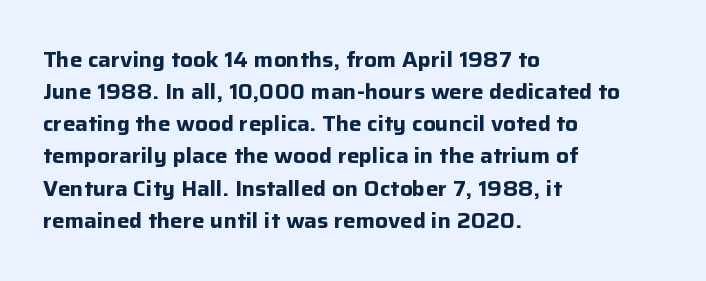
The image shows 21 px bold type, upright; set left-aligned, normal line spacing (1.53x), normal letter spacing, not underlined.
